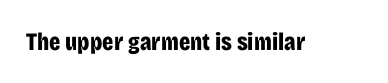
{"italic": "no", "bold": "yes", "underline": "no", "letter_spacing": "normal", "letter_spacing_em": 0.0, "glyph_px": 25}
